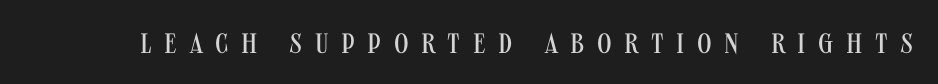
The passage shown is typeset with a sans-serif family. How are the letters spaced? Widely, with obvious added tracking. The letters stand straight up with perfectly vertical stems. The letters advance in unequal steps, a hallmark of proportional type. Stems here are at most as thick as an everyday book face. Only glyphs here, with clear space below each row.
